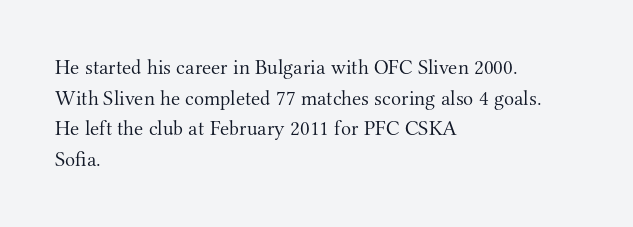
The strip under each line holds only bare page. The lines in this sample share a left origin and differ only in where they stop. The block of text has a typical density, with ordinary space between rows. A typesetter would call this zero additional tracking. Each stroke keeps to a modest, everyday thickness or less. Style check: upright.
